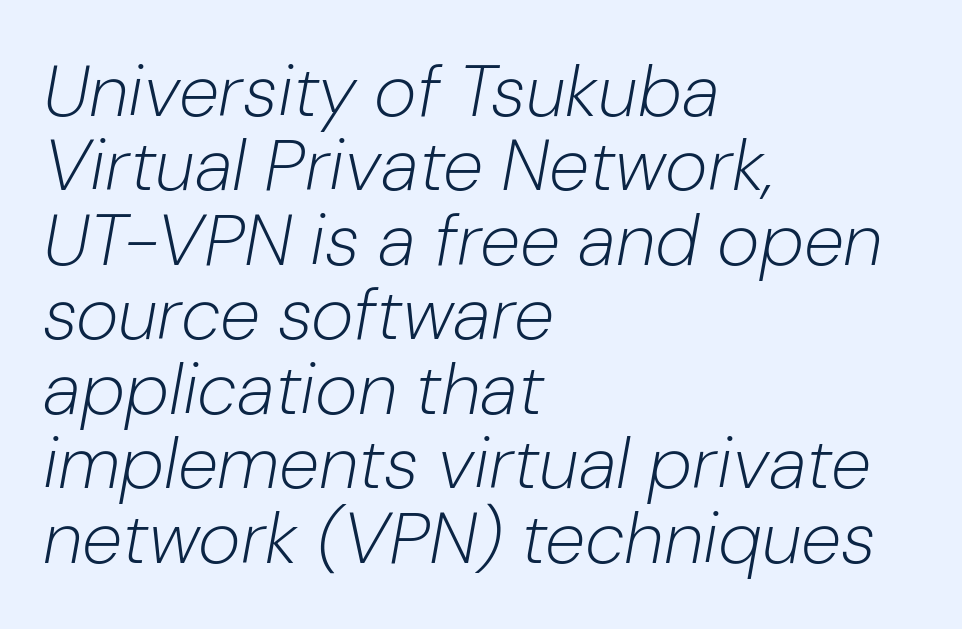
Glyph-to-glyph distance matches everyday printed text. Regarding leading, the lines here are crowded together. Is the type slanted? Yes — the strokes lean at a clear angle. The specimen omits any rule beneath the text block's lines.
